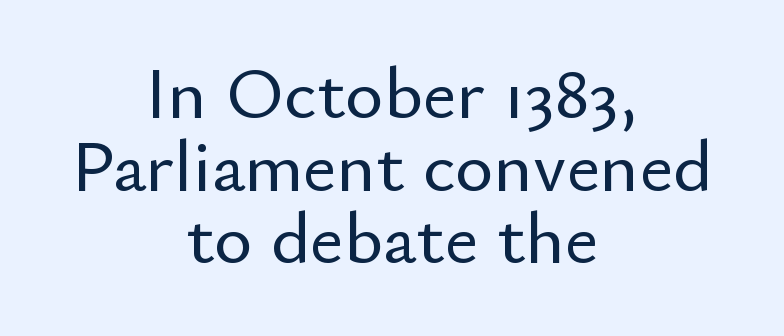
Character widths vary here, with narrow letters taking less room than wide ones. Type without underlining. Leading: reduced. The lines in this sample share a center point and differ in where they start and stop.
